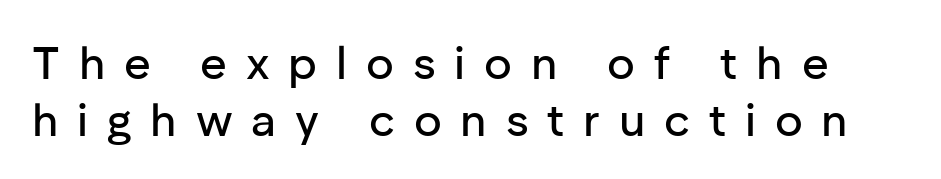
The image shows 46 px sans-serif type, upright; set line spacing 1.24x, unusually wide letter spacing (+0.41 em), not underlined; low stroke contrast and a medium x-height.
